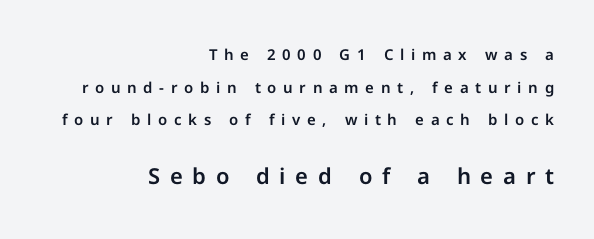
Q: Is the text italic (slanted)? A: No, it is upright.
Q: Is the text underlined? A: No.
Q: How is the paragraph aligned? A: Right-aligned.
Q: Is the spacing between letters normal or unusually wide? A: Unusually wide.
Q: Is the spacing between lines tight, normal or loose? A: Loose.
Q: Which block of text is set in a larger size, the first (top) or the second (bottom)? A: The second (bottom) one.
